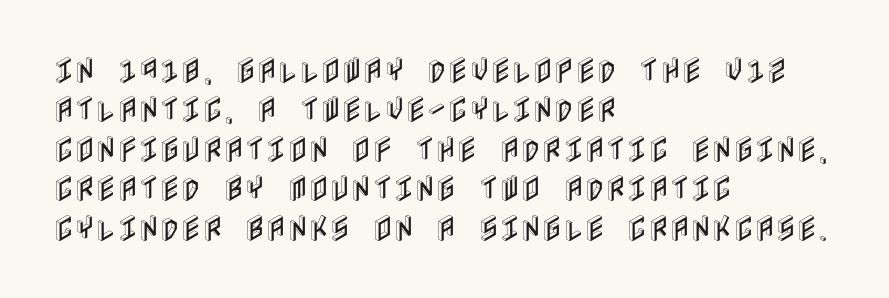
The image shows 29 px condensed type, upright; set left-aligned, normal line spacing (1.36x), normal letter spacing, not underlined; a large x-height.
